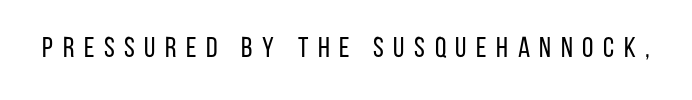
Quick note: underline off. Think of a printed novel: that variable character pitch is what you see here. A roman cut, with each character standing at attention. Examine the stroke ends and you'll find no serifs. The face used here is rendered with a markedly widened letterfit.
